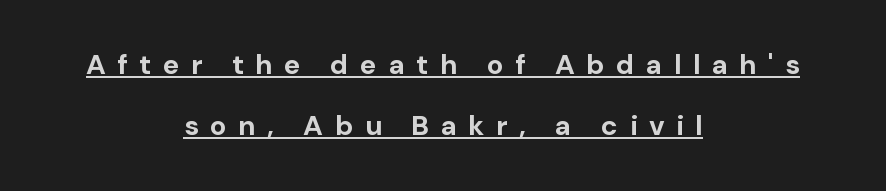
The image shows 28 px bold sans-serif type, upright; set centered, loose line spacing (2.19x), unusually wide letter spacing (+0.41 em), underlined; low stroke contrast and a medium x-height.
